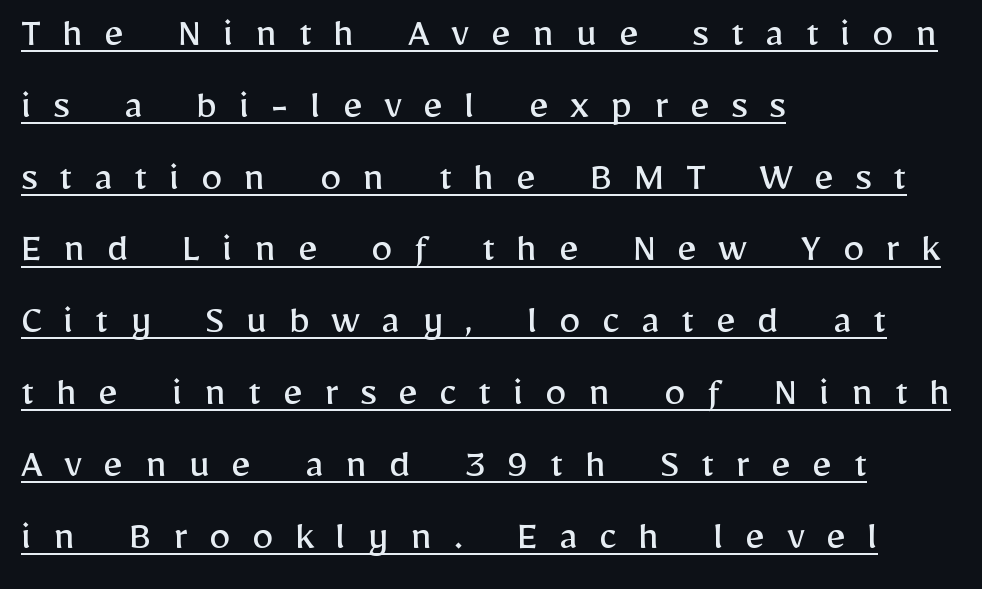
The image shows 43 px regular-weight sans-serif type, upright; set left-aligned, normal line spacing (1.67x), unusually wide letter spacing (+0.5 em), underlined; low stroke contrast and a medium x-height.
